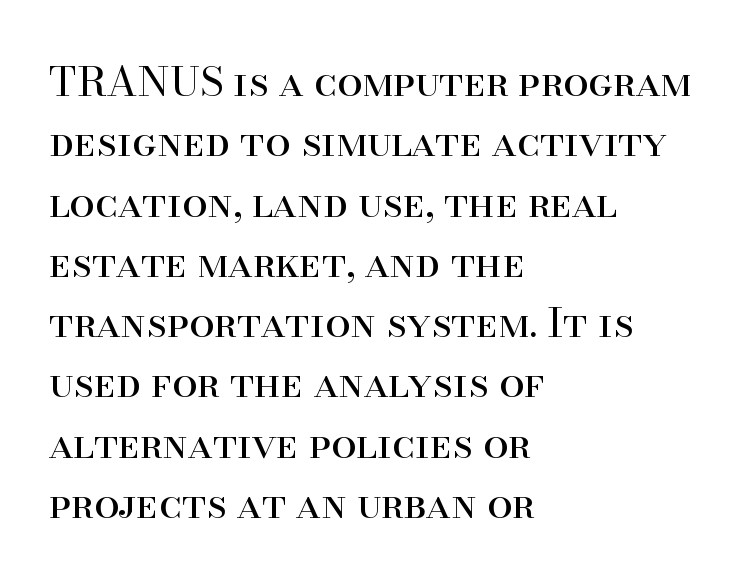
Stroke thickness stays within the range of a standard reading face or lighter. A typesetter would call this leading conventional body-copy spacing. Posture: vertical. Each line starts at the same left margin while the right side varies. The horizontal fit of the characters is conventional and even. Note: serifs present on the glyphs.
